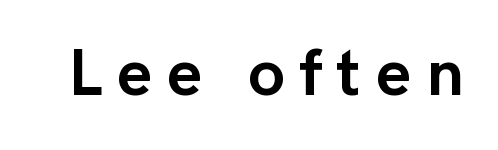
Q: Is the text bold? A: Yes.
Q: Is the text italic (slanted)? A: No, it is upright.
Q: Is the typeface a serif or a sans-serif typeface? A: Sans-serif.
Q: Is the text underlined? A: No.
Q: Is the spacing between letters normal or unusually wide? A: Unusually wide.
Q: Width (condensed, normal, or wide)? A: Normal.
Q: Stroke contrast? A: Low.
Q: x-height? A: Medium.
Q: Monospaced? A: No.
